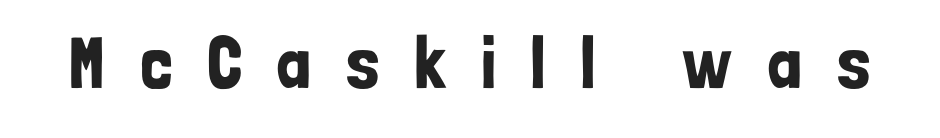
Q: Is the text italic (slanted)? A: No, it is upright.
Q: Is the typeface a serif or a sans-serif typeface? A: Sans-serif.
Q: Is the text underlined? A: No.
Q: Is the spacing between letters normal or unusually wide? A: Unusually wide.
Q: Width (condensed, normal, or wide)? A: Condensed.
Q: Stroke contrast? A: Low.
Q: x-height? A: Medium.
Q: Monospaced? A: No.
